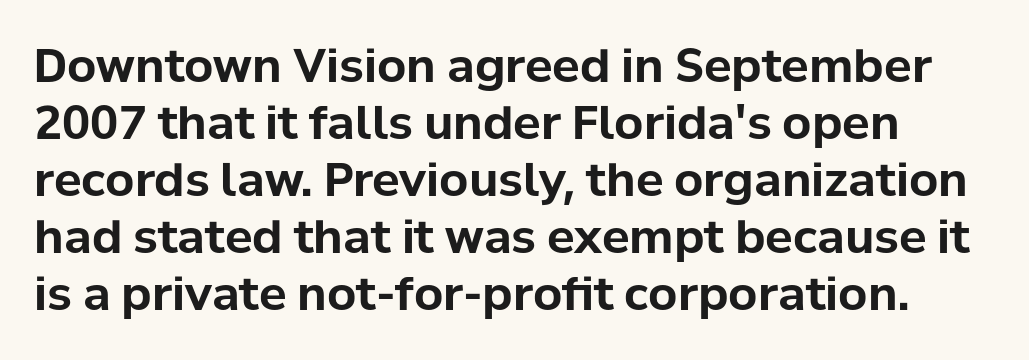
This is heavy type, rendered in bold. This sample uses a sans-serif face. Type without underlining. Every character sits straight up, as roman type does. The horizontal fit of the characters is conventional and even. Proportional: the letters do not fall into vertical columns.
